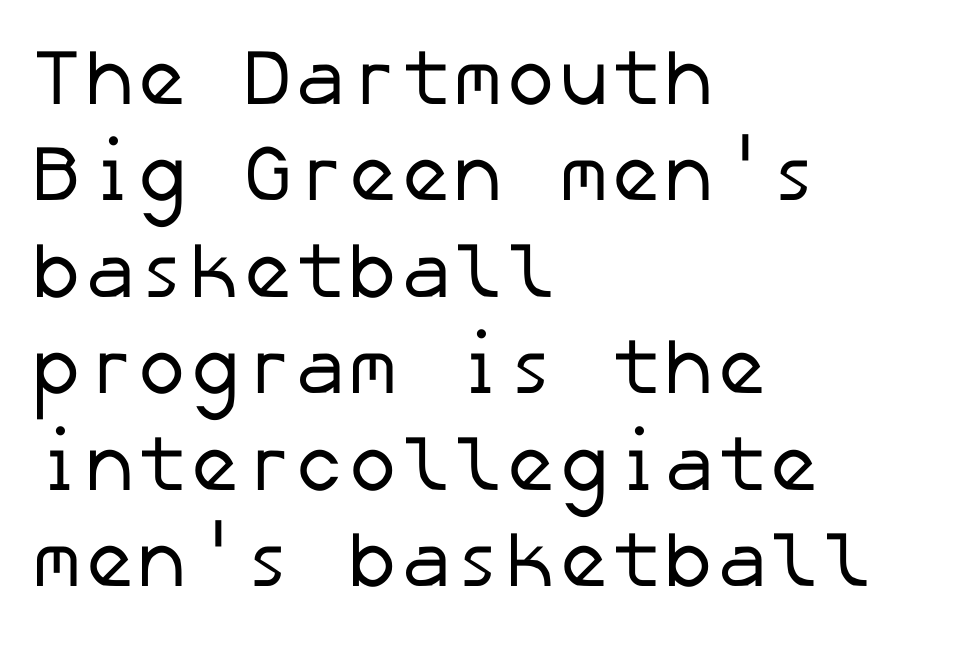
{"serif": "no", "bold": "no", "weight": "regular", "width": "normal", "stroke_contrast": "low", "x_height": "medium", "underline": "no", "align": "left", "line_spacing_ratio": 1.22, "letter_spacing": "normal", "letter_spacing_em": 0.0, "glyph_px": 79}
